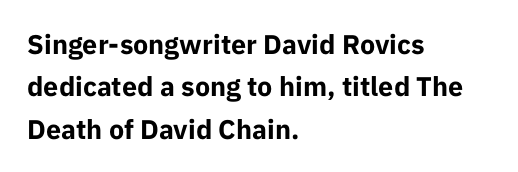
Q: Is the text bold? A: Yes.
Q: Is the text italic (slanted)? A: No, it is upright.
Q: Is the text underlined? A: No.
Q: How is the paragraph aligned? A: Left-aligned.
Q: Is the spacing between letters normal or unusually wide? A: Normal.
Q: Is the spacing between lines tight, normal or loose? A: Normal.
